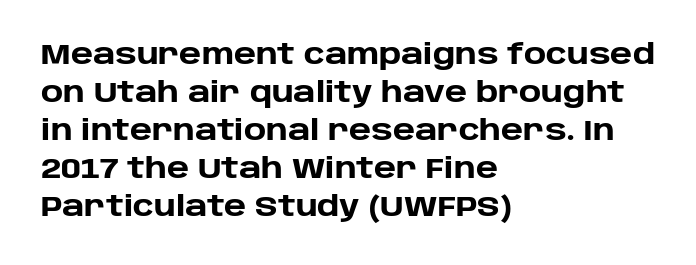
The image shows 28 px heavy sans-serif type, upright; set left-aligned, normal line spacing (1.36x), normal letter spacing, not underlined; low stroke contrast and a large x-height.
